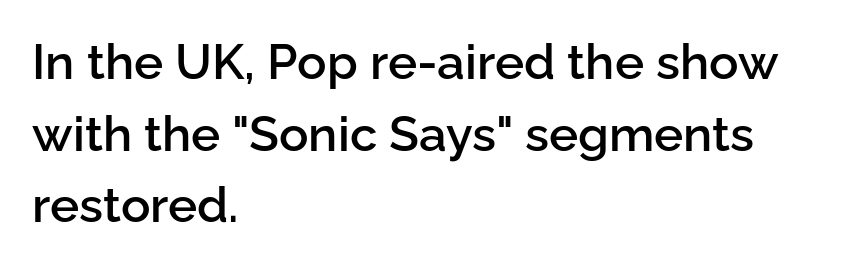
The glyphs have the mass of a demibold cut, below bold. A sans-serif font was chosen for this passage. These lines are rendered in a variable-pitch font. The space between consecutive lines is moderate.
